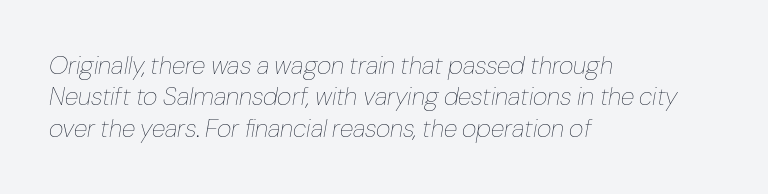
Q: Is the text bold? A: No.
Q: Is the text italic (slanted)? A: Yes, it leans right by about 10 degrees.
Q: Is the text underlined? A: No.
Q: How is the paragraph aligned? A: Left-aligned.
Q: Is the spacing between letters normal or unusually wide? A: Normal.
Q: Is the spacing between lines tight, normal or loose? A: Normal.
